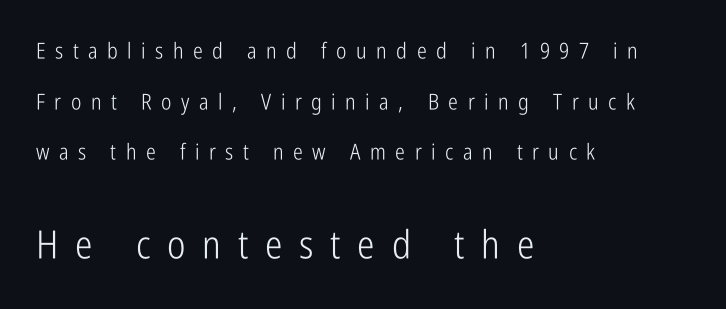
Classification — sans serif. The second block has been scaled up relative to the first. Does extra space separate the letters? Yes, quite a lot of it. Nothing heavy about these letters — not bold at all. Is there any slant? The stems are plumb. The zone under the glyphs is completely vacant.
